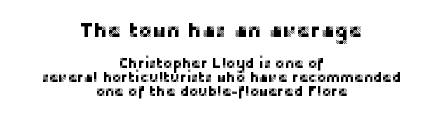
The image shows 21 px text type, upright; set centered, tight line spacing (0.98x), normal letter spacing, not underlined; the first (top) block is 1.5x larger.
